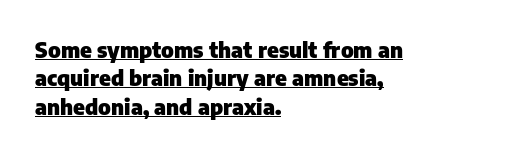
A rule runs beneath these lines of type. The paragraph has a hard left edge and a soft right edge. Inter-character spacing is left at the font's built-in metrics. Regular leading. The letters stand straight up with perfectly vertical stems.
